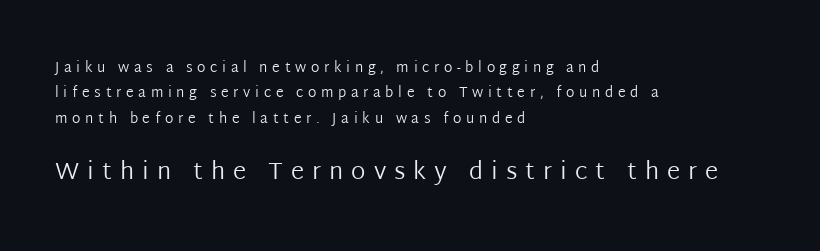
The image shows 24 px text type, upright; set left-aligned, line spacing 1.82x, unusually wide letter spacing (+0.33 em), not underlined; the second (bottom) block is 1.71x larger.
